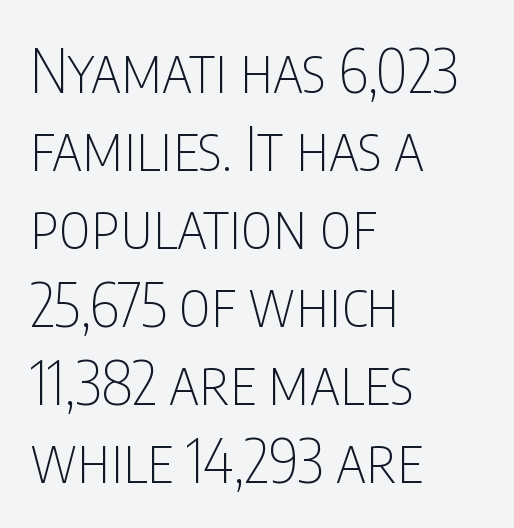
Looks like regular typesetting: each glyph gets only the width it needs. The letterforms sit at book weight or below. The horizontal fit of the characters is conventional and even. A normal amount of white space separates one row of letters from the next.
